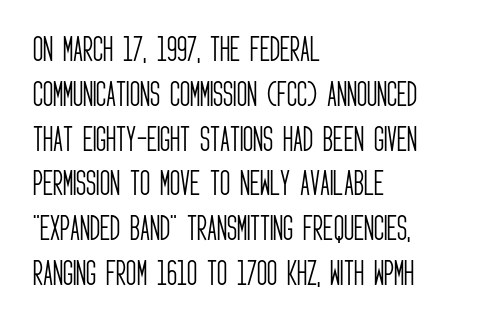
{"serif": "no", "italic": "no", "bold": "no", "weight": "light", "width": "condensed", "stroke_contrast": "low", "x_height": "large", "monospaced": "no", "underline": "no", "align": "left", "line_spacing": "normal", "line_spacing_ratio": 1.6, "letter_spacing": "normal", "letter_spacing_em": 0.0, "glyph_px": 28}
